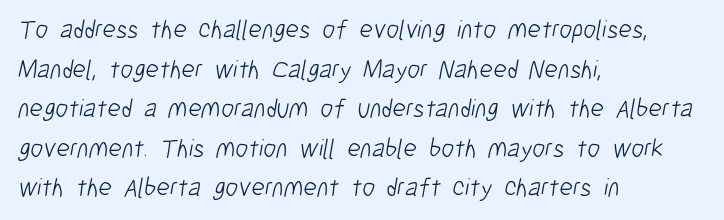
Q: Is the text bold? A: No.
Q: Is the text underlined? A: No.
Q: How is the paragraph aligned? A: Left-aligned.
Q: Is the spacing between letters normal or unusually wide? A: Normal.
Q: Is the spacing between lines tight, normal or loose? A: Normal.
